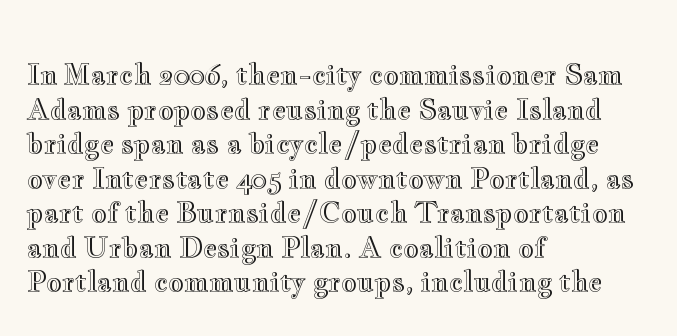
Q: Is the text italic (slanted)? A: No, it is upright.
Q: Is the text underlined? A: No.
Q: How is the paragraph aligned? A: Left-aligned.
Q: Is the spacing between letters normal or unusually wide? A: Normal.
Q: Is the spacing between lines tight, normal or loose? A: Normal.
